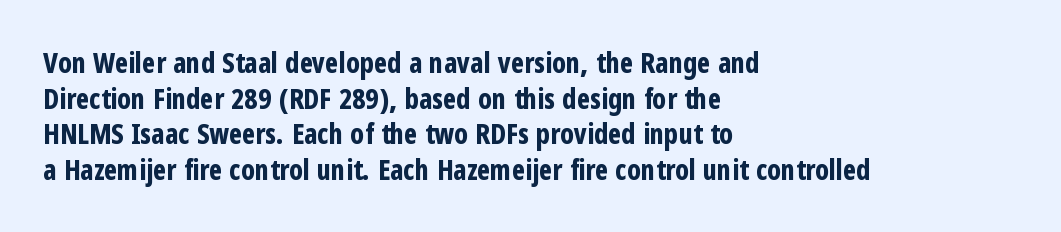
Rendered with straight, roman letterforms. A typesetter would label this face a sans. Thick stems and heavy bowls — unmistakably bold. The line-height multiplier appears to be the usual default.
